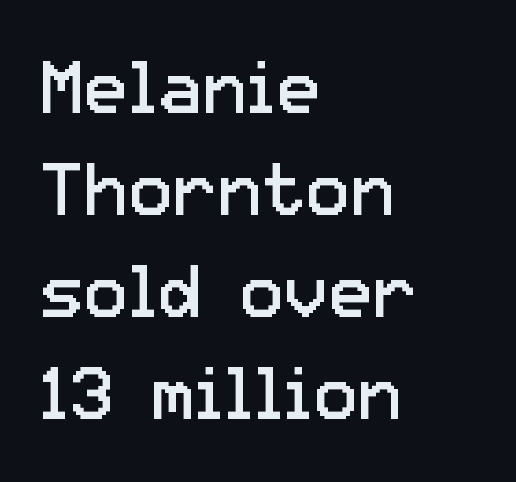
{"serif": "no", "italic": "no", "bold": "no", "weight": "regular", "width": "normal", "stroke_contrast": "low", "x_height": "medium", "monospaced": "no", "underline": "no", "align": "left", "line_spacing": "normal", "line_spacing_ratio": 1.38, "letter_spacing": "normal", "letter_spacing_em": 0.0, "glyph_px": 74}
